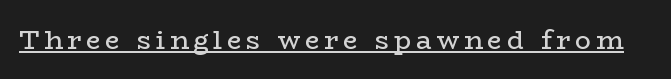
Q: Is the text bold? A: No.
Q: Is the text italic (slanted)? A: No, it is upright.
Q: Is the text underlined? A: Yes.
